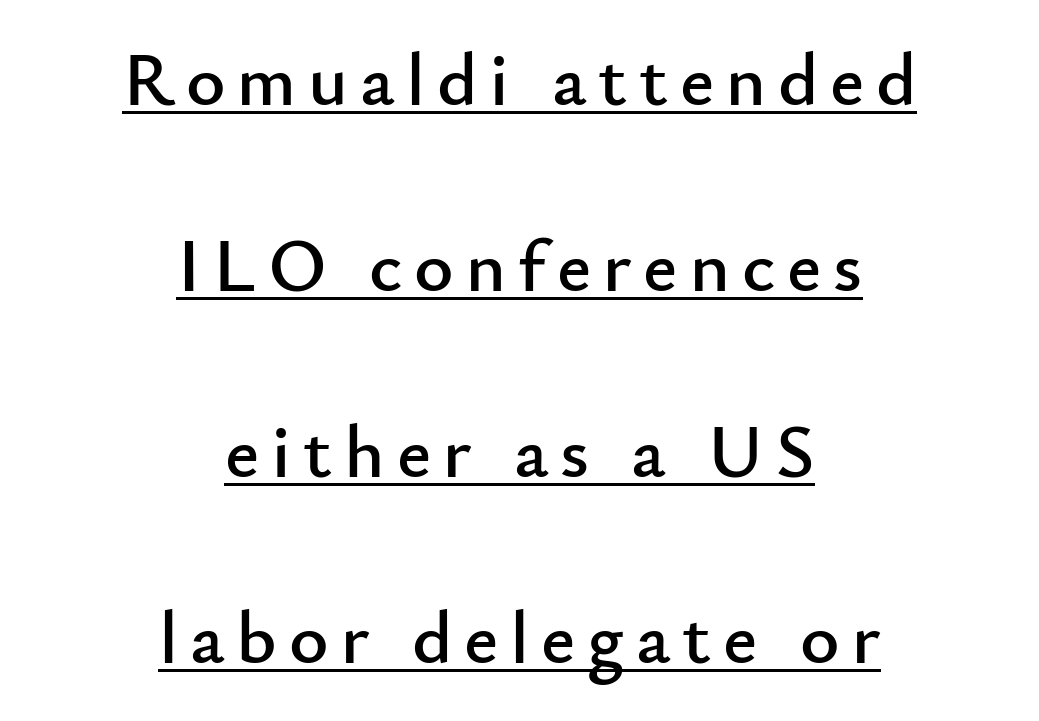
Q: Is the text italic (slanted)? A: No, it is upright.
Q: Is the typeface a serif or a sans-serif typeface? A: Sans-serif.
Q: Is the text underlined? A: Yes.
Q: How is the paragraph aligned? A: Centered.
Q: Is the spacing between lines tight, normal or loose? A: Loose.
Q: Width (condensed, normal, or wide)? A: Normal.
Q: Stroke contrast? A: Low.
Q: x-height? A: Small.
Q: Monospaced? A: No.
